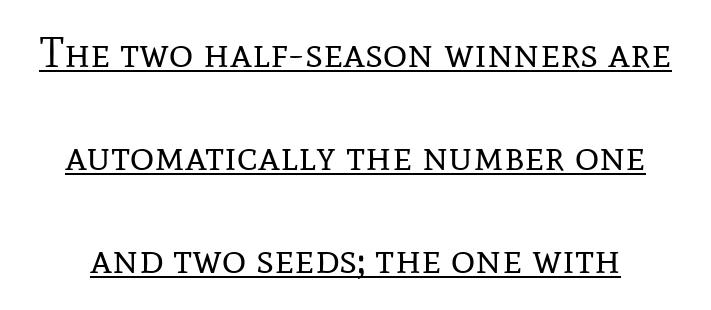
Q: Is the text bold? A: No.
Q: Is the text italic (slanted)? A: No, it is upright.
Q: Is the typeface a serif or a sans-serif typeface? A: Serif.
Q: Is the text underlined? A: Yes.
Q: Is the spacing between letters normal or unusually wide? A: Normal.
Q: Is the spacing between lines tight, normal or loose? A: Loose.
Q: Width (condensed, normal, or wide)? A: Normal.
Q: Stroke contrast? A: Low.
Q: x-height? A: Medium.
Q: Monospaced? A: No.
